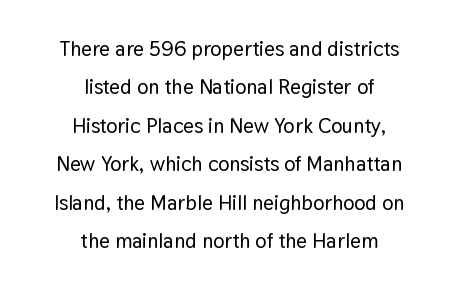
The specimen omits any rule beneath the text block's lines. The paragraph has two soft edges and a firm central axis. This rendering leaves character spacing at its baseline value. Ascenders rise straight up at ninety degrees.
